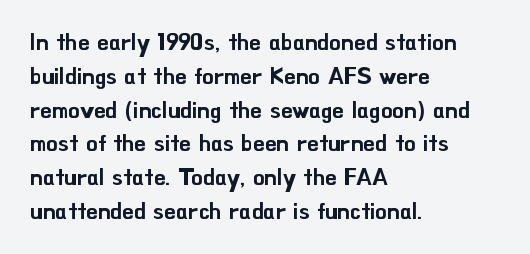
The image shows 23 px text type, upright; set left-aligned, normal line spacing (1.47x), normal letter spacing, not underlined.
